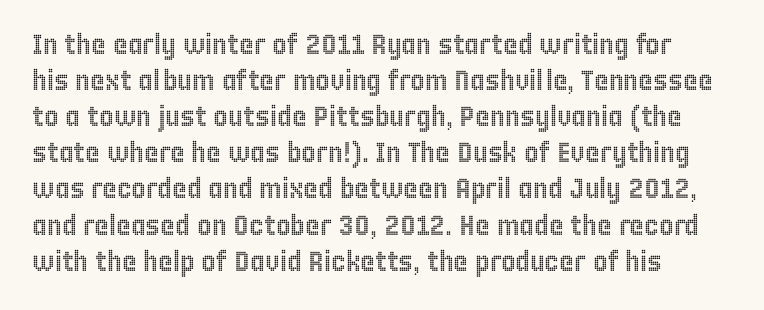
{"italic": "no", "width": "condensed", "x_height": "large", "monospaced": "no", "underline": "no", "line_spacing": "normal", "line_spacing_ratio": 1.29, "letter_spacing": "normal", "letter_spacing_em": 0.0, "glyph_px": 28}
